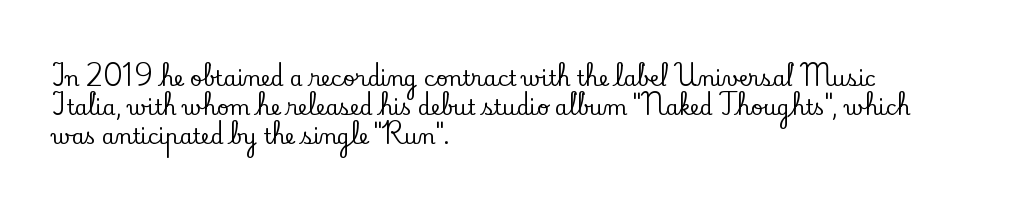
The image shows 21 px text type, upright; set left-aligned, normal line spacing (1.38x), normal letter spacing, not underlined.
